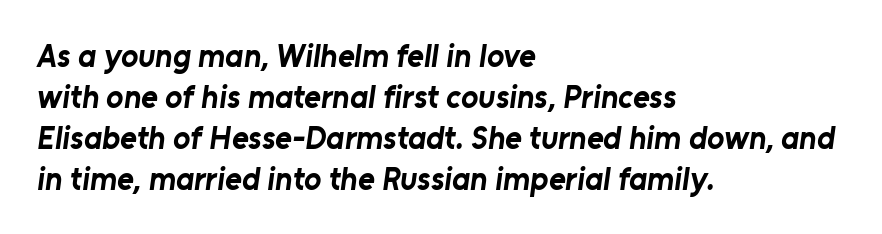
{"serif": "no", "bold": "yes", "weight": "bold", "width": "normal", "stroke_contrast": "low", "x_height": "medium", "monospaced": "no", "underline": "no", "align": "left", "line_spacing": "normal", "line_spacing_ratio": 1.28, "letter_spacing": "normal", "letter_spacing_em": 0.0, "glyph_px": 32}
